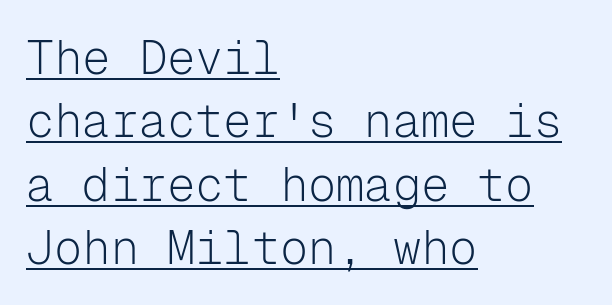
{"serif": "no", "italic": "no", "bold": "no", "weight": "light", "width": "normal", "stroke_contrast": "low", "x_height": "medium", "monospaced": "yes", "underline": "yes", "align": "left", "line_spacing": "normal", "line_spacing_ratio": 1.35, "letter_spacing": "normal", "letter_spacing_em": 0.0, "glyph_px": 47}
